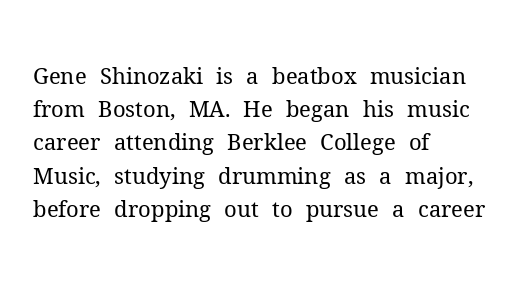
{"italic": "no", "bold": "no", "underline": "no", "align": "left", "line_spacing": "normal", "line_spacing_ratio": 1.51, "letter_spacing": "normal", "letter_spacing_em": 0.0, "glyph_px": 22}
